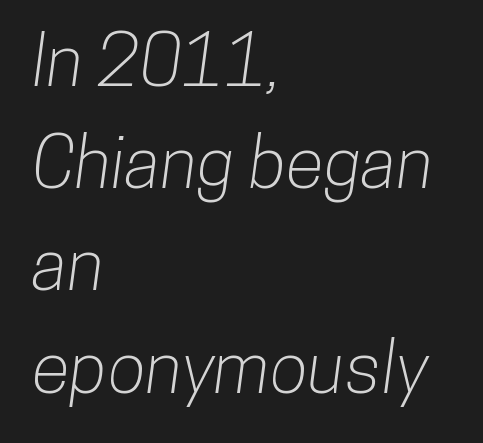
The type is set solid horizontally, with unmodified tracking. The ragged edge is on the right, which tells us the setting is flush left. Descenders hang freely into open space. Nothing sits at the stroke ends, so this counts as sans-serif. What's the leading like? Ordinary, nothing unusual.
